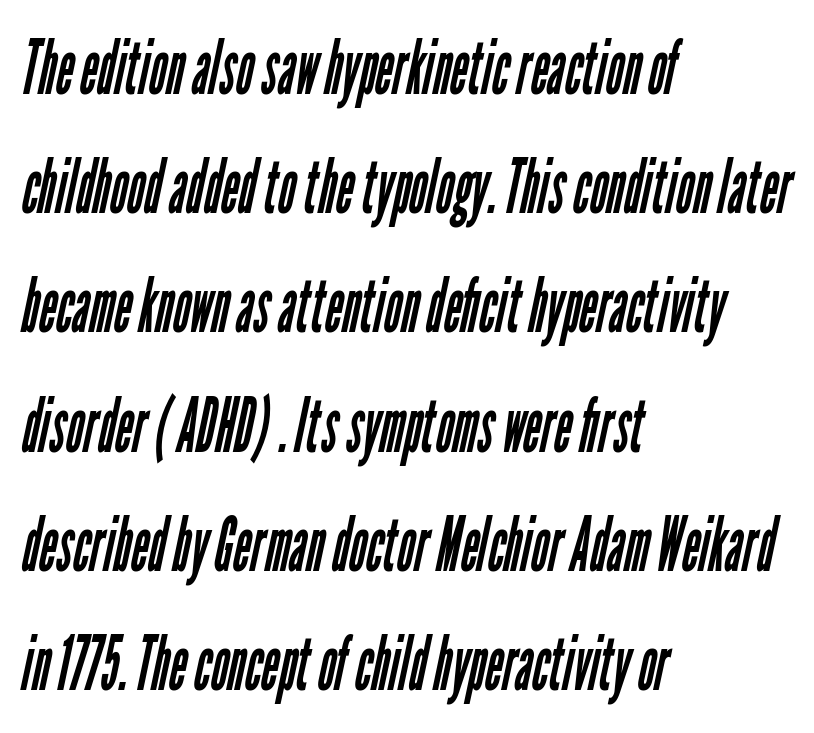
Q: Is the text bold? A: No.
Q: Is the typeface a serif or a sans-serif typeface? A: Sans-serif.
Q: Is the text underlined? A: No.
Q: How is the paragraph aligned? A: Left-aligned.
Q: Is the spacing between letters normal or unusually wide? A: Normal.
Q: Is the spacing between lines tight, normal or loose? A: Normal.
Q: Width (condensed, normal, or wide)? A: Condensed.
Q: Stroke contrast? A: Low.
Q: x-height? A: Medium.
Q: Monospaced? A: No.
